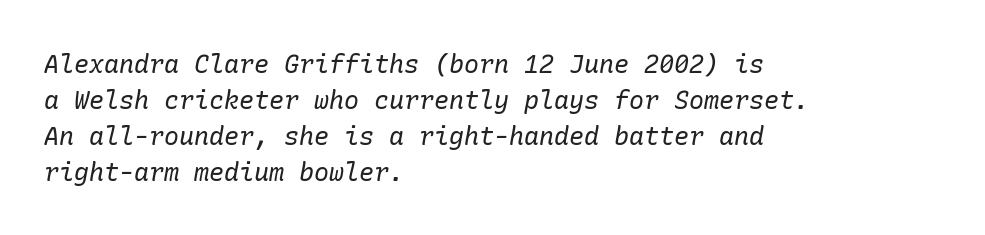
The image shows 25 px text type, italic (leaning right); set left-aligned, normal line spacing (1.44x), normal letter spacing, not underlined.
